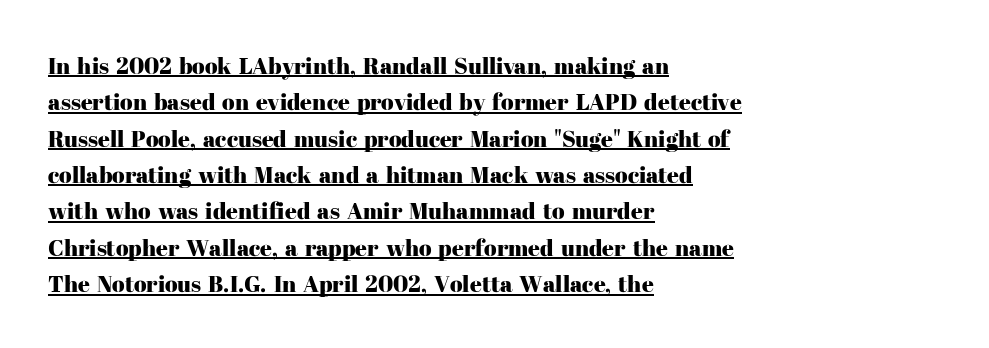
Vertical strokes here are truly vertical. Short note: letters normally spaced. Somebody hit Ctrl+U on this one — the words are underlined. Is there much room between lines? A standard amount, neither cramped nor airy. Horizontally, the lines are justified to the leading edge only.
